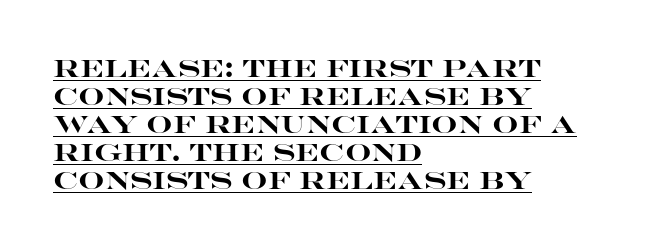
Q: Is the text bold? A: Yes.
Q: Is the text italic (slanted)? A: No, it is upright.
Q: Is the text underlined? A: Yes.
Q: How is the paragraph aligned? A: Left-aligned.
Q: Is the spacing between letters normal or unusually wide? A: Normal.
